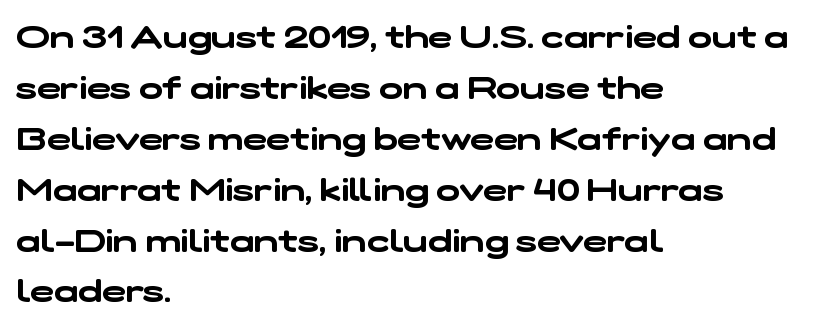
The image shows 32 px wide sans-serif type; set left-aligned, normal line spacing (1.59x), normal letter spacing, not underlined; low stroke contrast and a medium x-height.
